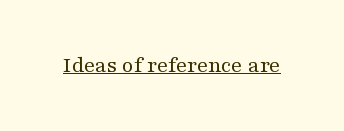
Q: Is the text bold? A: No.
Q: Is the text italic (slanted)? A: No, it is upright.
Q: Is the text underlined? A: Yes.
Q: Is the spacing between letters normal or unusually wide? A: Normal.
